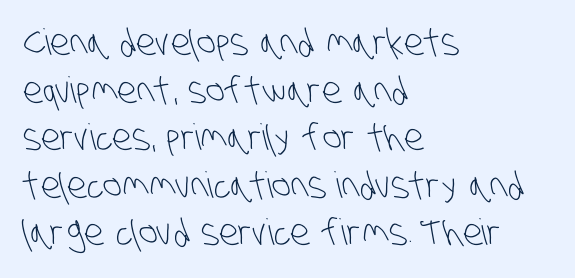
{"serif": "no", "bold": "no", "weight": "light", "width": "condensed", "stroke_contrast": "low", "x_height": "large", "monospaced": "no", "underline": "no", "align": "left", "line_spacing": "normal", "line_spacing_ratio": 1.32, "letter_spacing": "normal", "letter_spacing_em": 0.0, "glyph_px": 36}
